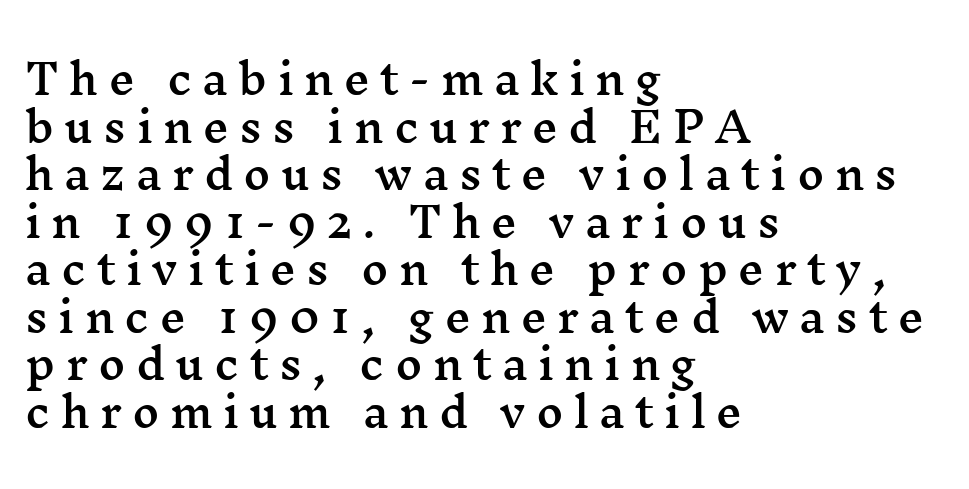
The image shows 41 px wide serif type, upright; set left-aligned, line spacing 1.16x, unusually wide letter spacing (+0.25 em), not underlined; medium stroke contrast and a medium x-height.
